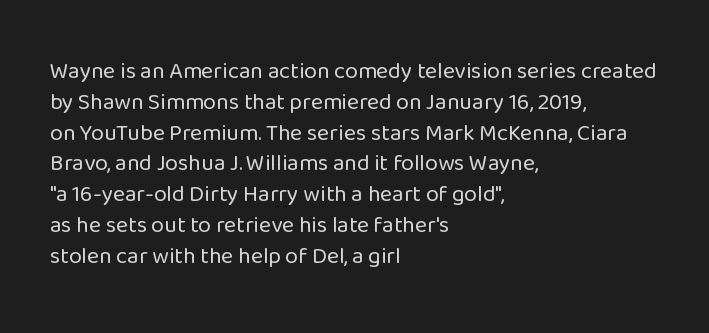
Descenders are the only things crossing below the line. The font sits on the lighter half of the weight spectrum, regular included. Does the copy run flush right? No — it runs flush left. Vertically, the passage feels balanced, rows spaced as you'd expect.
